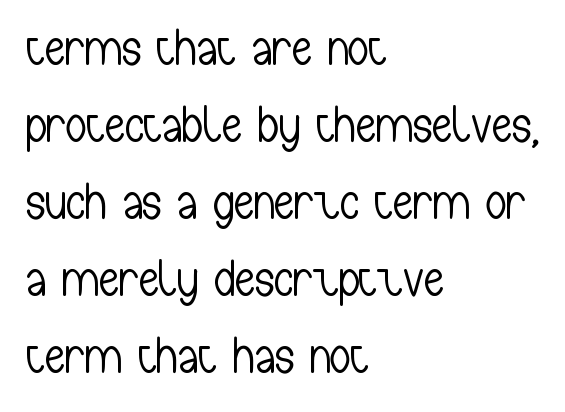
The image shows 51 px light, condensed sans-serif type, upright; set left-aligned, normal line spacing (1.51x), normal letter spacing, not underlined; low stroke contrast and a medium x-height.
